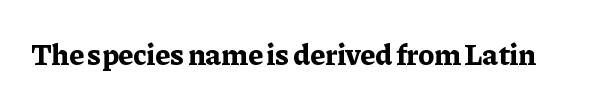
Q: Is the text bold? A: Yes.
Q: Is the text italic (slanted)? A: No, it is upright.
Q: Is the typeface a serif or a sans-serif typeface? A: Serif.
Q: Is the text underlined? A: No.
Q: Is the spacing between letters normal or unusually wide? A: Normal.
Q: Width (condensed, normal, or wide)? A: Normal.
Q: Stroke contrast? A: Low.
Q: x-height? A: Medium.
Q: Monospaced? A: No.
